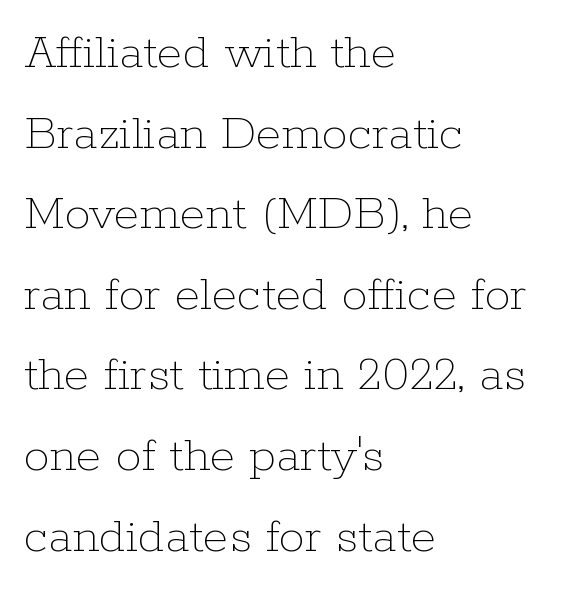
{"italic": "no", "bold": "no", "weight": "thin", "width": "normal", "stroke_contrast": "low", "x_height": "medium", "monospaced": "no", "underline": "no", "align": "left", "line_spacing": "normal", "line_spacing_ratio": 1.55, "letter_spacing": "normal", "letter_spacing_em": 0.0, "glyph_px": 52}
